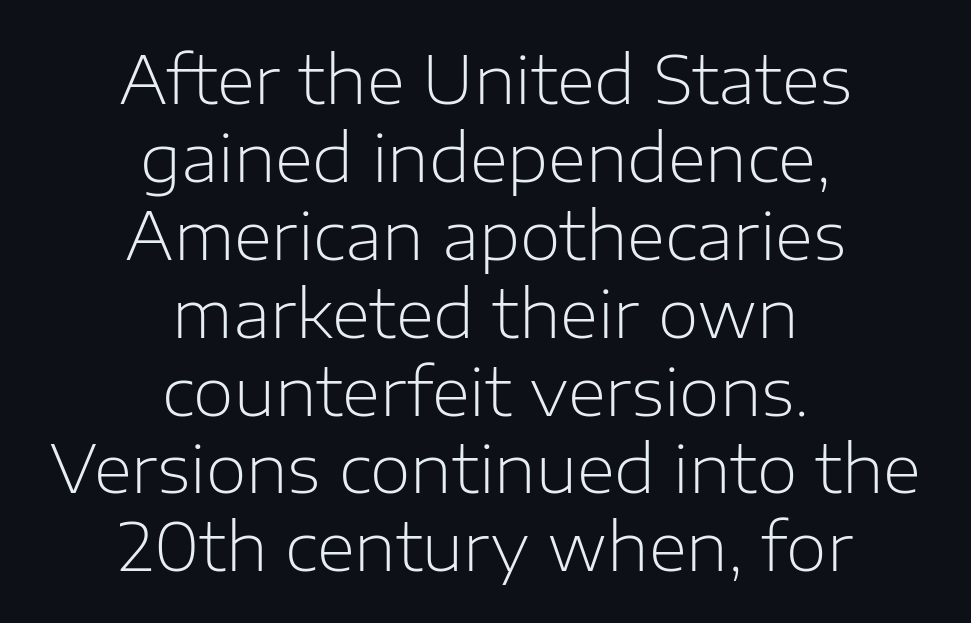
{"serif": "no", "italic": "no", "bold": "no", "weight": "light", "width": "normal", "stroke_contrast": "low", "x_height": "medium", "monospaced": "no", "underline": "no", "align": "center", "line_spacing_ratio": 1.18, "letter_spacing": "normal", "letter_spacing_em": 0.0, "glyph_px": 66}
